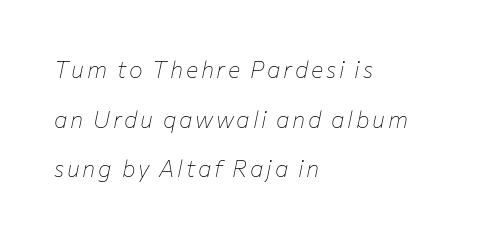
{"italic": "yes", "lean": "right", "slant_degrees": 12, "bold": "no", "underline": "no", "align": "left", "line_spacing": "loose", "line_spacing_ratio": 2.16, "glyph_px": 23}
